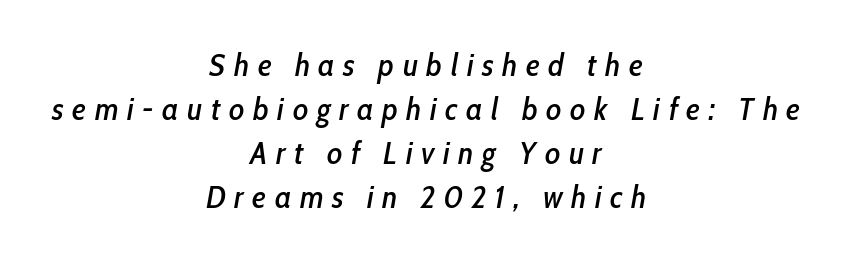
Q: Is the text italic (slanted)? A: Yes, it leans right by about 10 degrees.
Q: Is the text underlined? A: No.
Q: How is the paragraph aligned? A: Centered.
Q: Is the spacing between letters normal or unusually wide? A: Unusually wide.
Q: Is the spacing between lines tight, normal or loose? A: Normal.
Q: Width (condensed, normal, or wide)? A: Condensed.
Q: Stroke contrast? A: Low.
Q: x-height? A: Medium.
Q: Monospaced? A: No.
